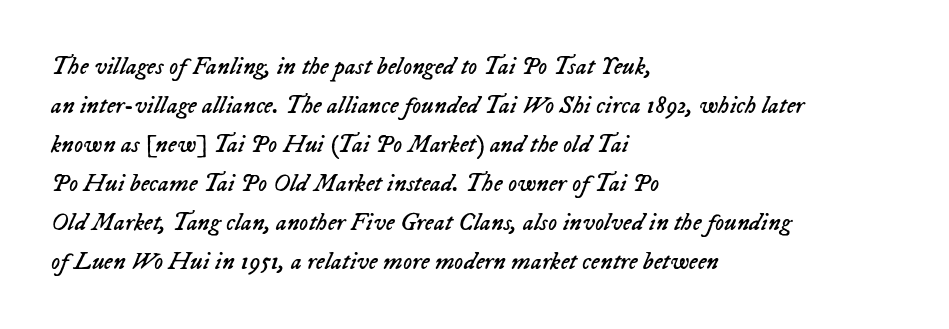
The image shows 25 px text type, italic (leaning right); set left-aligned, normal line spacing (1.56x), normal letter spacing, not underlined.
